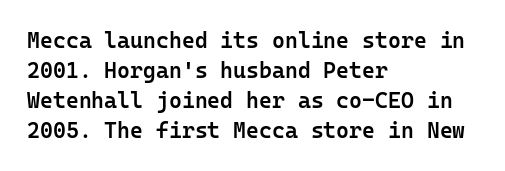
Q: Is the text bold? A: Semi-bold.
Q: Is the text italic (slanted)? A: No, it is upright.
Q: Is the text underlined? A: No.
Q: How is the paragraph aligned? A: Left-aligned.
Q: Is the spacing between letters normal or unusually wide? A: Normal.
Q: Is the spacing between lines tight, normal or loose? A: Normal.
